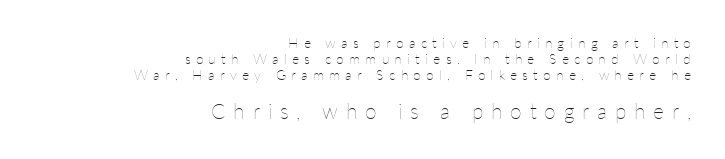
{"italic": "no", "bold": "no", "underline": "no", "align": "right", "line_spacing": "tight", "line_spacing_ratio": 1.13, "letter_spacing": "wide", "letter_spacing_em": 0.37, "larger_block": "second", "size_ratio": 1.5, "glyph_px": 21}
